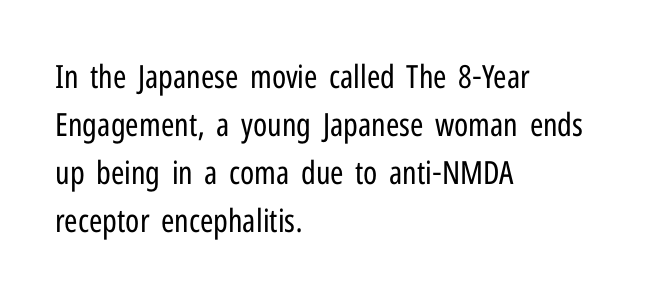
Q: Is the text bold? A: No.
Q: Is the text italic (slanted)? A: No, it is upright.
Q: Is the typeface a serif or a sans-serif typeface? A: Sans-serif.
Q: Is the text underlined? A: No.
Q: How is the paragraph aligned? A: Left-aligned.
Q: Is the spacing between letters normal or unusually wide? A: Normal.
Q: Is the spacing between lines tight, normal or loose? A: Normal.
Q: Width (condensed, normal, or wide)? A: Condensed.
Q: Stroke contrast? A: Low.
Q: x-height? A: Medium.
Q: Monospaced? A: No.
